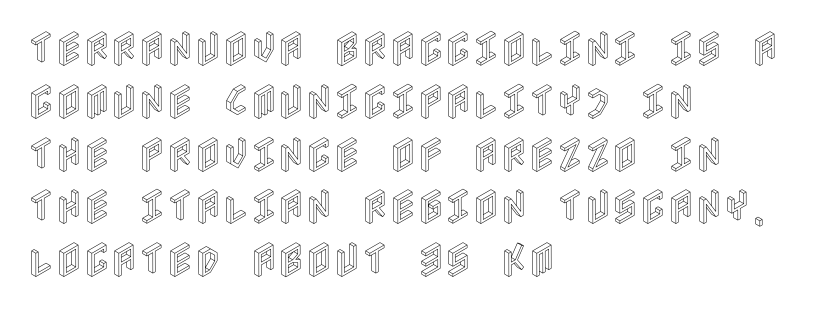
The image shows 38 px condensed type, upright; set left-aligned, normal line spacing (1.39x), normal letter spacing, not underlined; a large x-height.
